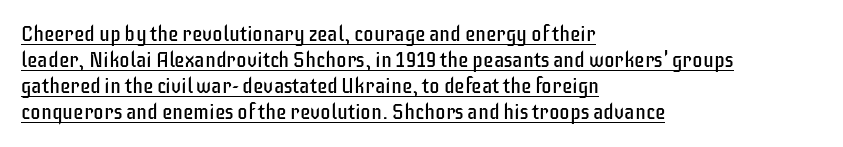
{"italic": "no", "bold": "no", "underline": "yes", "align": "left", "line_spacing_ratio": 1.24, "letter_spacing": "normal", "letter_spacing_em": 0.0, "glyph_px": 21}
